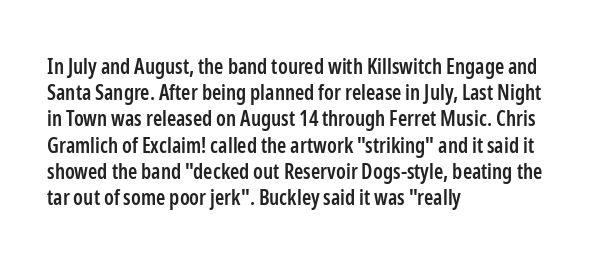
{"italic": "no", "bold": "semi", "underline": "no", "align": "left", "line_spacing": "normal", "line_spacing_ratio": 1.25, "letter_spacing": "normal", "letter_spacing_em": 0.0, "glyph_px": 21}
